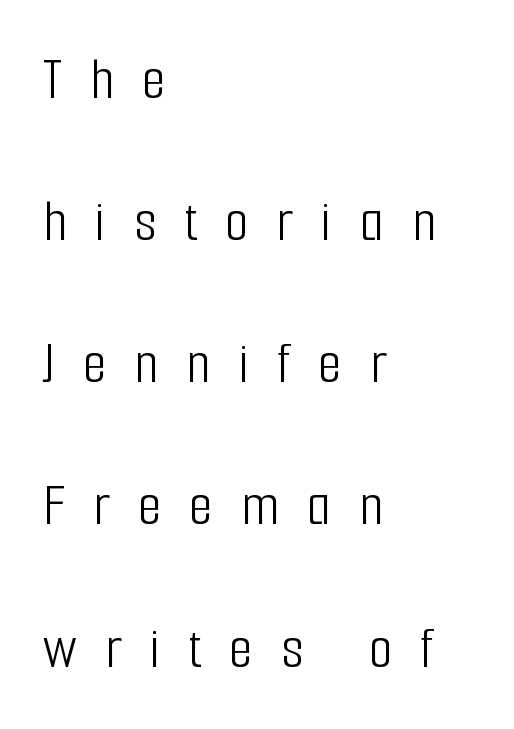
{"serif": "no", "italic": "no", "bold": "no", "weight": "light", "width": "condensed", "stroke_contrast": "low", "x_height": "medium", "monospaced": "no", "underline": "no", "align": "left", "line_spacing": "loose", "line_spacing_ratio": 2.33, "letter_spacing": "wide", "letter_spacing_em": 0.46, "glyph_px": 61}
